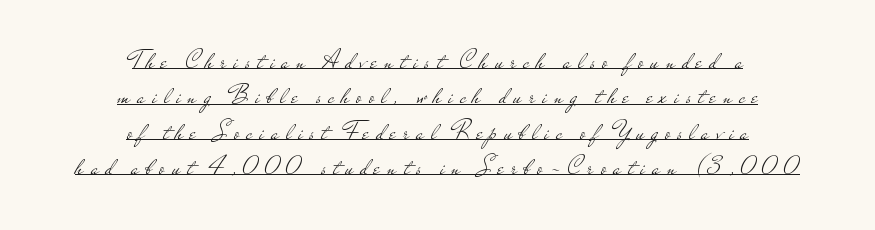
The image shows 26 px text type; set centered, normal line spacing (1.36x), unusually wide letter spacing (+0.27 em), underlined.
